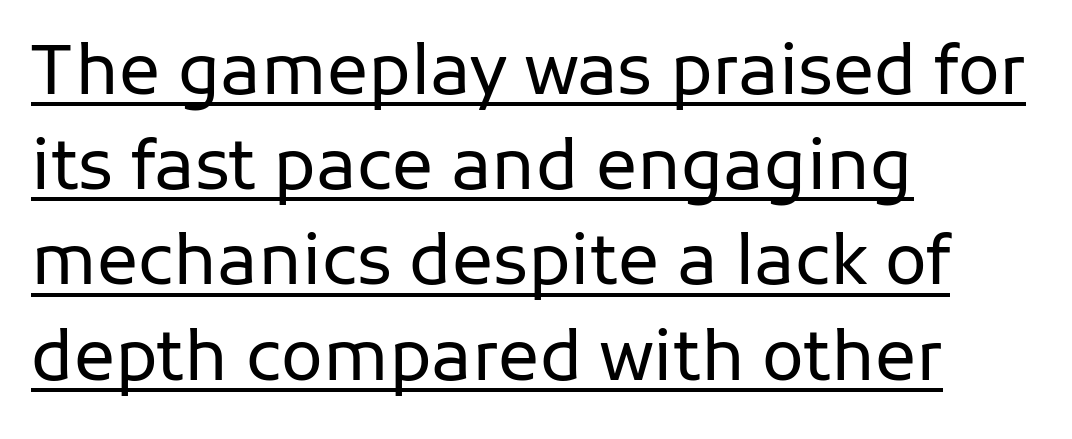
Q: Is the text bold? A: No.
Q: Is the text italic (slanted)? A: No, it is upright.
Q: Is the typeface a serif or a sans-serif typeface? A: Sans-serif.
Q: Is the text underlined? A: Yes.
Q: How is the paragraph aligned? A: Left-aligned.
Q: Is the spacing between letters normal or unusually wide? A: Normal.
Q: Is the spacing between lines tight, normal or loose? A: Normal.
Q: Width (condensed, normal, or wide)? A: Normal.
Q: Stroke contrast? A: Low.
Q: x-height? A: Medium.
Q: Monospaced? A: No.
